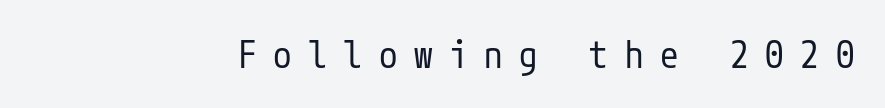
Underlining? Definitely not there. Nothing sits at the stroke ends, so this counts as sans-serif. Heft: none added — not bold. The setting favours the right margin, as signatures and pull-quotes sometimes do.
